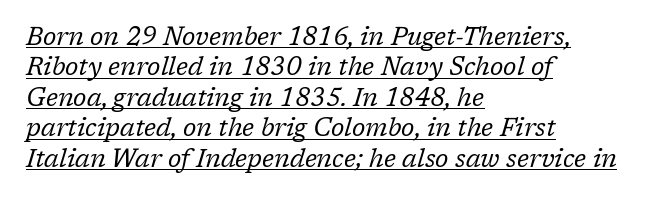
The image shows 25 px text type, italic (leaning right); set left-aligned, line spacing 1.22x, normal letter spacing, underlined.
